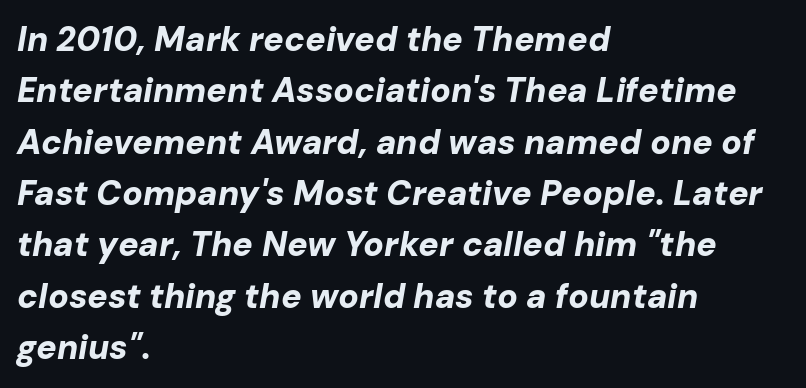
The image shows 34 px bold type, italic (leaning right); set left-aligned, normal line spacing (1.51x), normal letter spacing, not underlined; low stroke contrast and a medium x-height.
